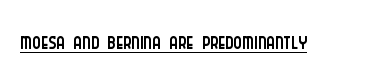
Q: Is the text bold? A: No.
Q: Is the text italic (slanted)? A: No, it is upright.
Q: Is the typeface a serif or a sans-serif typeface? A: Sans-serif.
Q: Is the text underlined? A: Yes.
Q: Is the spacing between letters normal or unusually wide? A: Normal.
Q: Width (condensed, normal, or wide)? A: Condensed.
Q: Stroke contrast? A: Low.
Q: x-height? A: Large.
Q: Monospaced? A: No.
